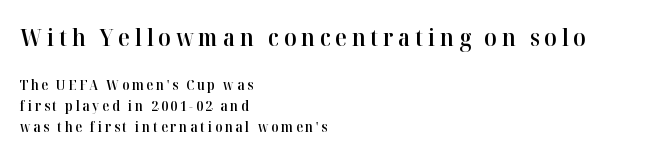
{"italic": "no", "bold": "semi", "underline": "no", "align": "left", "line_spacing": "normal", "line_spacing_ratio": 1.5, "letter_spacing": "wide", "letter_spacing_em": 0.2, "larger_block": "first", "size_ratio": 1.71, "glyph_px": 24}
